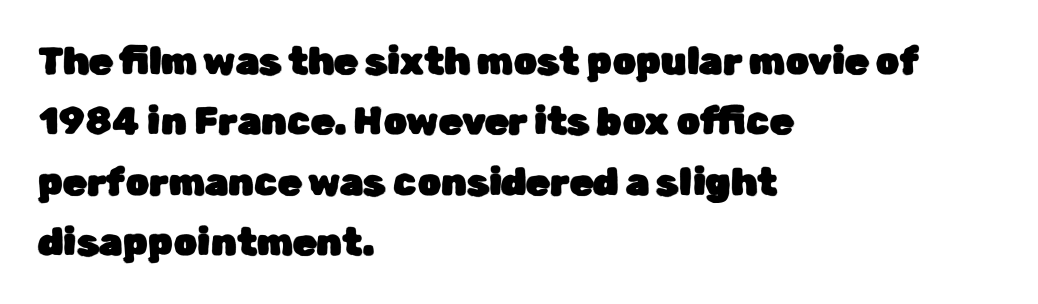
Q: Is the text italic (slanted)? A: No, it is upright.
Q: Is the typeface a serif or a sans-serif typeface? A: Sans-serif.
Q: Is the text underlined? A: No.
Q: How is the paragraph aligned? A: Left-aligned.
Q: Is the spacing between letters normal or unusually wide? A: Normal.
Q: Is the spacing between lines tight, normal or loose? A: Normal.
Q: Width (condensed, normal, or wide)? A: Normal.
Q: Stroke contrast? A: Low.
Q: x-height? A: Medium.
Q: Monospaced? A: No.
